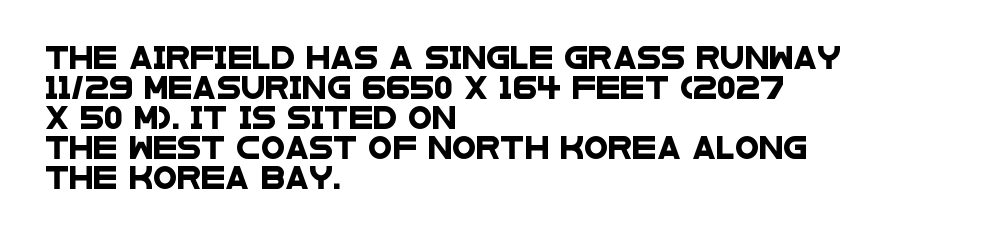
The space between consecutive lines is moderate. Underline: absent. Tracking here is standard; glyphs follow each other at the usual distance. Notice how the passage keeps a crisp vertical edge on the left only.
